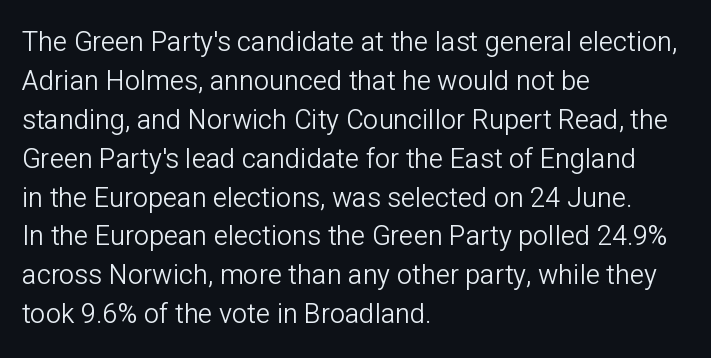
Q: Is the text bold? A: No.
Q: Is the text italic (slanted)? A: No, it is upright.
Q: Is the text underlined? A: No.
Q: How is the paragraph aligned? A: Left-aligned.
Q: Is the spacing between letters normal or unusually wide? A: Normal.
Q: Is the spacing between lines tight, normal or loose? A: Normal.
